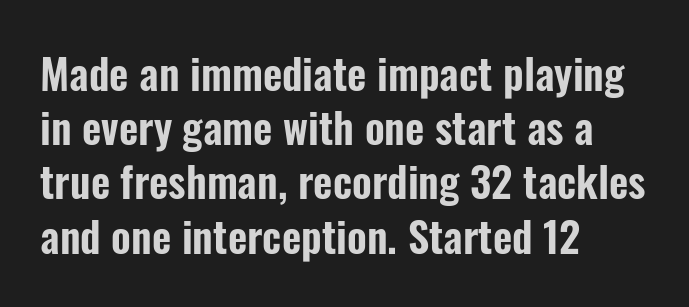
Q: Is the text italic (slanted)? A: No, it is upright.
Q: Is the typeface a serif or a sans-serif typeface? A: Sans-serif.
Q: Is the text underlined? A: No.
Q: How is the paragraph aligned? A: Left-aligned.
Q: Is the spacing between letters normal or unusually wide? A: Normal.
Q: Is the spacing between lines tight, normal or loose? A: Normal.
Q: Width (condensed, normal, or wide)? A: Condensed.
Q: Stroke contrast? A: Low.
Q: x-height? A: Medium.
Q: Monospaced? A: No.
